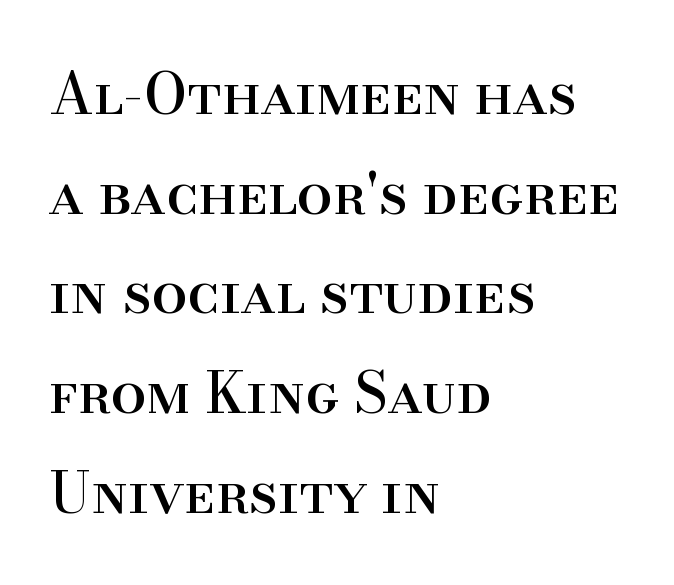
{"serif": "yes", "italic": "no", "width": "normal", "stroke_contrast": "high", "x_height": "small", "monospaced": "no", "underline": "no", "align": "left", "line_spacing_ratio": 1.75, "letter_spacing": "normal", "letter_spacing_em": 0.0, "glyph_px": 57}
